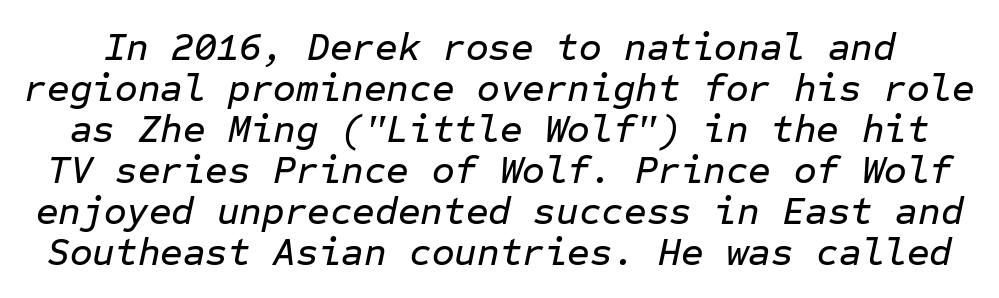
The glyphs are unaccompanied by any horizontal stroke below them. The letterforms sit shoulder to shoulder at normal distance. Looks like terminal output: every glyph gets an equal slot. Looking at the ascenders, they clearly lean.
